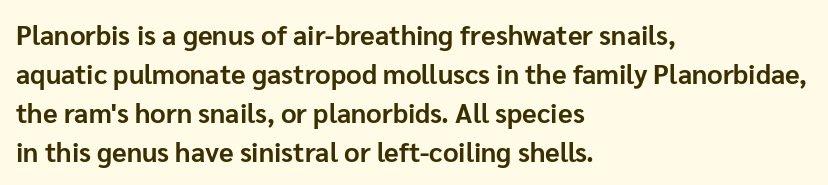
The image shows 27 px bold type, upright; set left-aligned, normal line spacing (1.44x), normal letter spacing, not underlined.
